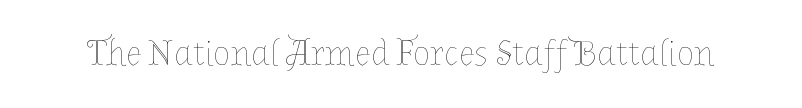
Quick note: underline off. This sample uses an upright cut, with every glyph sitting square on the baseline. Students, note that the glyphs here touch the page at normal intervals. The letters advance in unequal steps, a hallmark of proportional type. Stroke mass is kept to a normal reading level or below.
